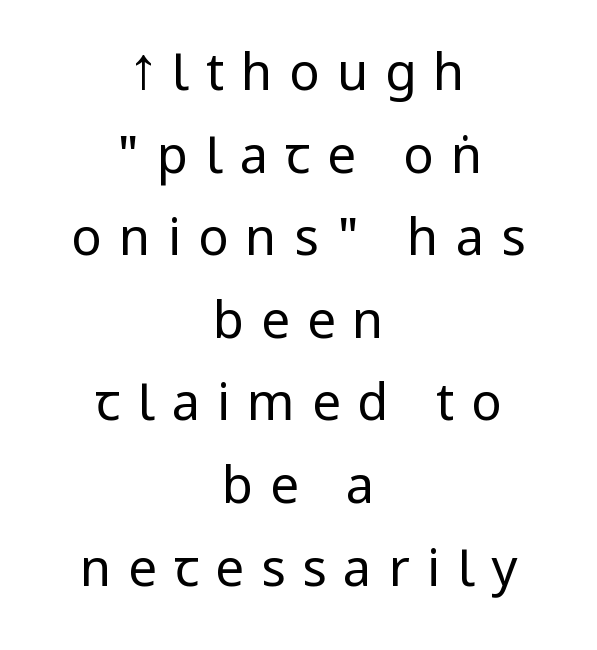
Posture: straight, roman, zero tilt. The rendering shows plain stroke endings on the letterforms — a sans-serif design. Any mark beneath the type? The region is blank. Nothing heavy about these letters — not bold at all.
